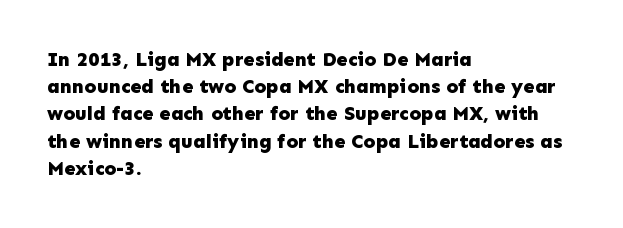
Q: Is the text bold? A: Yes.
Q: Is the text italic (slanted)? A: No, it is upright.
Q: Is the text underlined? A: No.
Q: How is the paragraph aligned? A: Left-aligned.
Q: Is the spacing between letters normal or unusually wide? A: Normal.
Q: Is the spacing between lines tight, normal or loose? A: Normal.
